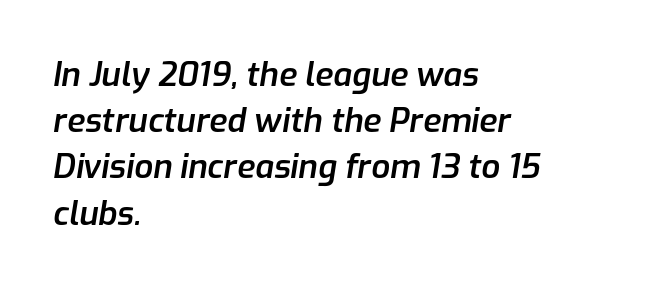
Q: Is the text bold? A: Semi-bold.
Q: Is the text italic (slanted)? A: Yes, it leans right by about 9 degrees.
Q: Is the text underlined? A: No.
Q: How is the paragraph aligned? A: Left-aligned.
Q: Is the spacing between letters normal or unusually wide? A: Normal.
Q: Is the spacing between lines tight, normal or loose? A: Normal.
Q: Width (condensed, normal, or wide)? A: Normal.
Q: Stroke contrast? A: Low.
Q: x-height? A: Medium.
Q: Monospaced? A: No.
